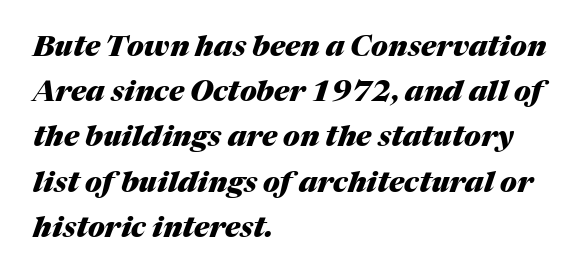
The block of text has a typical density, with ordinary space between rows. The rendering uses natural spacing where letterforms have individual widths. Only glyphs here, with clear space below each row. One-word summary of the alignment: left.
